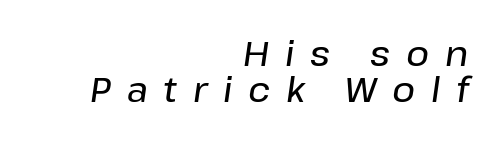
Q: Is the text italic (slanted)? A: Yes, it leans right by about 8 degrees.
Q: Is the text underlined? A: No.
Q: How is the paragraph aligned? A: Right-aligned.
Q: Is the spacing between letters normal or unusually wide? A: Unusually wide.
Q: Is the spacing between lines tight, normal or loose? A: Tight.
Q: Width (condensed, normal, or wide)? A: Normal.
Q: Stroke contrast? A: Low.
Q: x-height? A: Medium.
Q: Monospaced? A: No.
